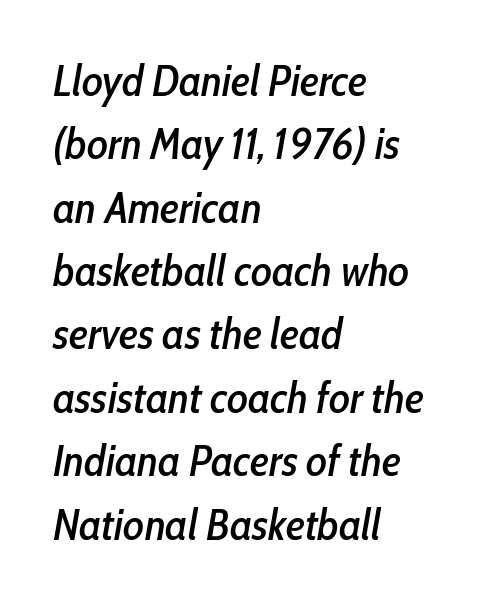
Q: Is the text italic (slanted)? A: Yes, it leans right by about 10 degrees.
Q: Is the text underlined? A: No.
Q: How is the paragraph aligned? A: Left-aligned.
Q: Is the spacing between letters normal or unusually wide? A: Normal.
Q: Is the spacing between lines tight, normal or loose? A: Normal.
Q: Width (condensed, normal, or wide)? A: Condensed.
Q: Stroke contrast? A: Low.
Q: x-height? A: Medium.
Q: Monospaced? A: No.
